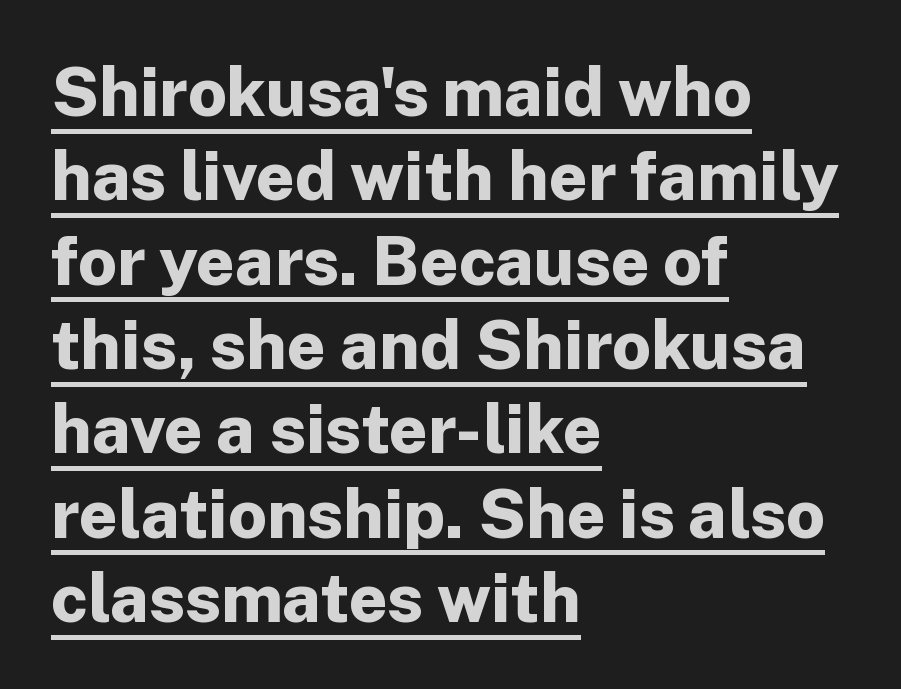
Q: Is the text bold? A: Yes.
Q: Is the text italic (slanted)? A: No, it is upright.
Q: Is the typeface a serif or a sans-serif typeface? A: Sans-serif.
Q: Is the text underlined? A: Yes.
Q: How is the paragraph aligned? A: Left-aligned.
Q: Is the spacing between letters normal or unusually wide? A: Normal.
Q: Width (condensed, normal, or wide)? A: Normal.
Q: Stroke contrast? A: Low.
Q: x-height? A: Medium.
Q: Monospaced? A: No.
